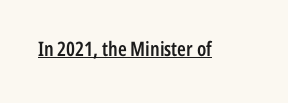
Q: Is the text bold? A: Semi-bold.
Q: Is the text italic (slanted)? A: No, it is upright.
Q: Is the text underlined? A: Yes.
Q: Is the spacing between letters normal or unusually wide? A: Normal.
